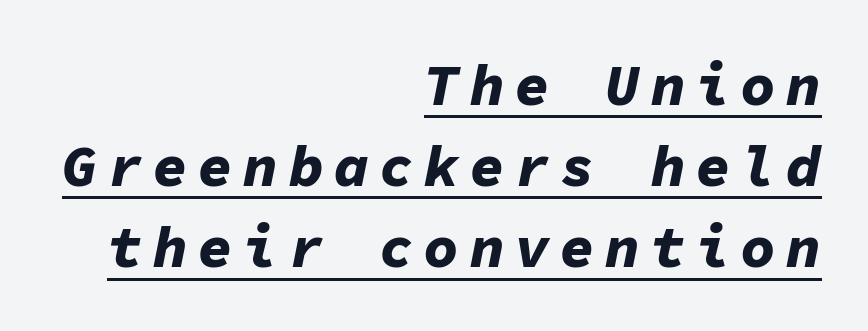
{"italic": "yes", "lean": "right", "slant_degrees": 11, "bold": "yes", "weight": "bold", "width": "normal", "stroke_contrast": "low", "x_height": "medium", "monospaced": "yes", "underline": "yes", "align": "right", "line_spacing": "normal", "line_spacing_ratio": 1.4, "glyph_px": 58}
